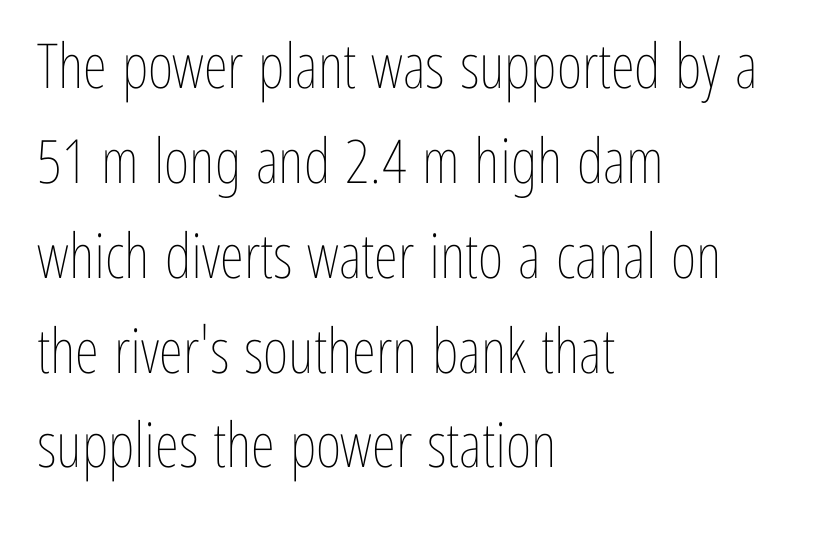
The ragged edge is on the right, which tells us the setting is flush left. Here the glyphs are tracked normally, forming tight word shapes. Underline: absent. The leading is moderate, giving the passage an even texture. The strokes carry an ordinary text weight at most.
